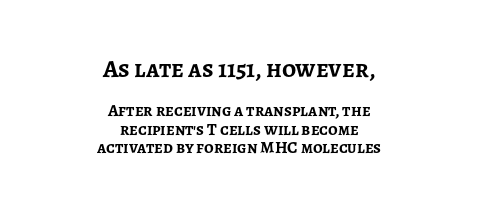
Chunky letters — that's bold for sure. Glance below the letters and you will spot only blank space. Here the first block reads like a headline and the second like body copy. This sample uses plain, unmodified letter spacing. Is there any slant? The stems are plumb.
